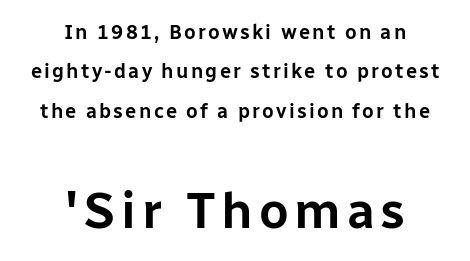
The image shows 51 px sans-serif type, upright; set centered, loose line spacing (1.97x), not underlined; the second (bottom) block is 2.55x larger; low stroke contrast and a medium x-height.
